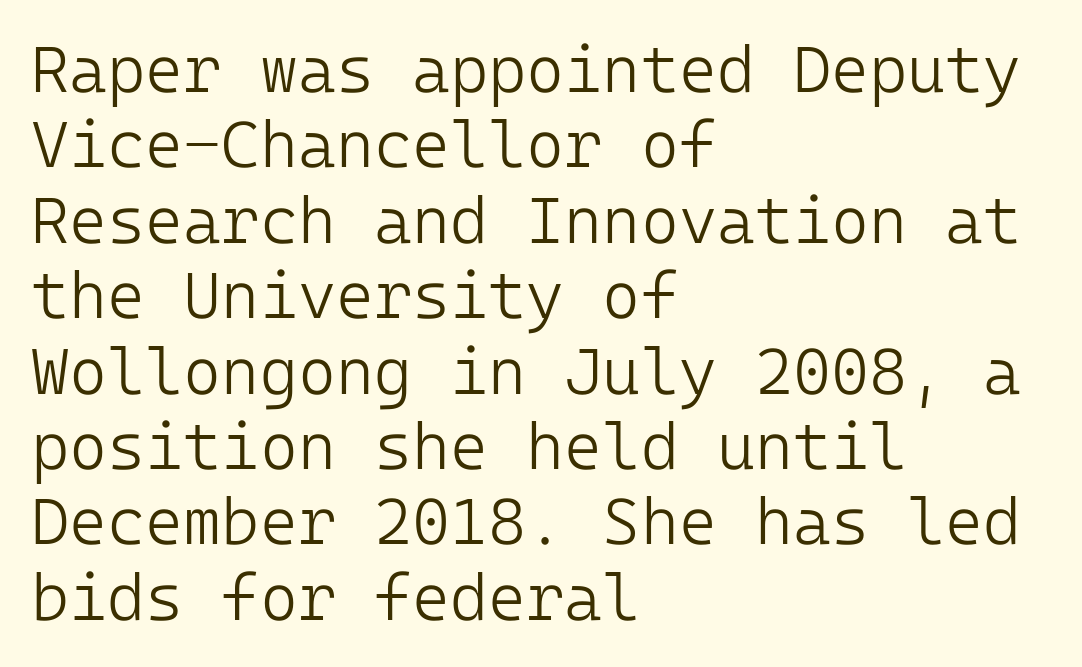
Q: Is the text bold? A: No.
Q: Is the text italic (slanted)? A: No, it is upright.
Q: Is the typeface a serif or a sans-serif typeface? A: Sans-serif.
Q: Is the text underlined? A: No.
Q: How is the paragraph aligned? A: Left-aligned.
Q: Is the spacing between letters normal or unusually wide? A: Normal.
Q: Width (condensed, normal, or wide)? A: Normal.
Q: Stroke contrast? A: Low.
Q: x-height? A: Medium.
